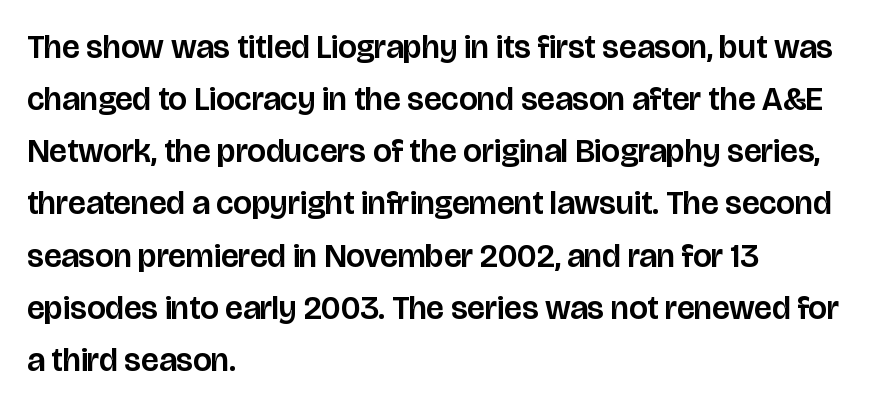
Q: Is the text italic (slanted)? A: No, it is upright.
Q: Is the typeface a serif or a sans-serif typeface? A: Sans-serif.
Q: Is the text underlined? A: No.
Q: How is the paragraph aligned? A: Left-aligned.
Q: Is the spacing between letters normal or unusually wide? A: Normal.
Q: Is the spacing between lines tight, normal or loose? A: Normal.
Q: Width (condensed, normal, or wide)? A: Normal.
Q: Stroke contrast? A: Low.
Q: x-height? A: Large.
Q: Monospaced? A: No.
